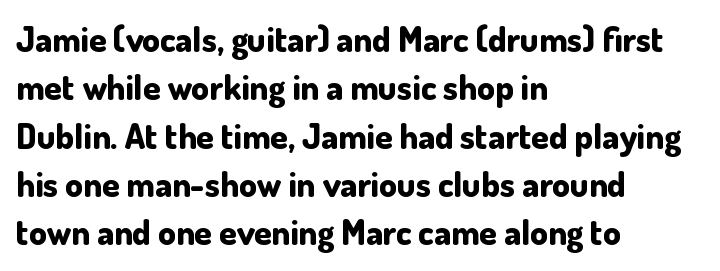
Notice how thick the strokes are: this is what a full bold looks like. The passage shown is typed in a proportional face where columns would drift. All the whitespace from short lines collects on the right. The axis of the letterforms is exactly vertical. Each new line begins a customary step beneath the previous one.
